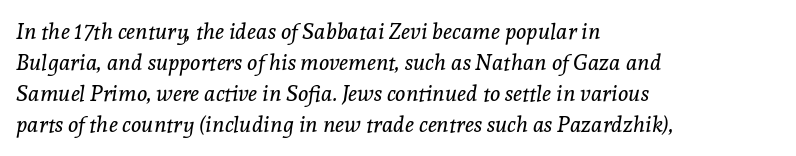
Q: Is the text bold? A: No.
Q: Is the text italic (slanted)? A: Yes, it leans right by about 8 degrees.
Q: Is the text underlined? A: No.
Q: How is the paragraph aligned? A: Left-aligned.
Q: Is the spacing between letters normal or unusually wide? A: Normal.
Q: Is the spacing between lines tight, normal or loose? A: Normal.
